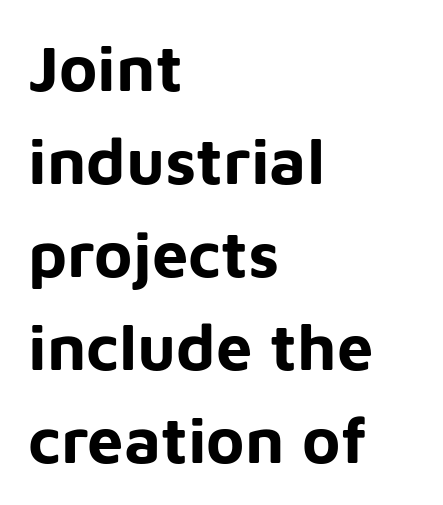
The passage shown is typed in a proportional face where columns would drift. You can tell from the bare stems that sans-serif type was used. As a designer I'd log this as weight 700, bold. Quick note: underline off.
